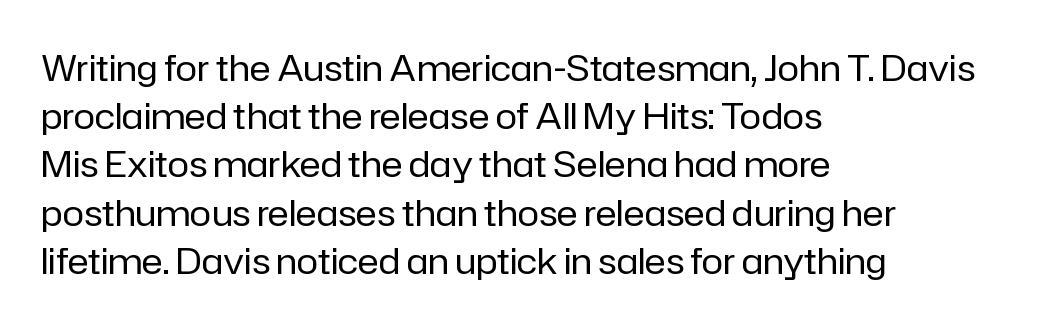
{"serif": "no", "italic": "no", "bold": "no", "weight": "regular", "width": "normal", "stroke_contrast": "low", "x_height": "medium", "monospaced": "no", "underline": "no", "align": "left", "line_spacing": "normal", "line_spacing_ratio": 1.34, "letter_spacing": "normal", "letter_spacing_em": 0.0, "glyph_px": 36}
